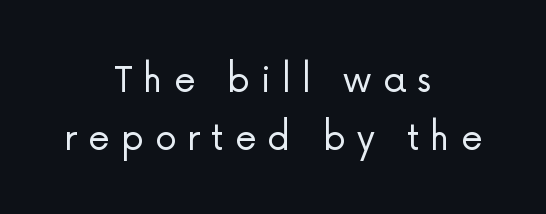
The image shows 44 px light sans-serif type, upright; set centered, normal line spacing (1.32x), unusually wide letter spacing (+0.25 em), not underlined; low stroke contrast and a medium x-height.
